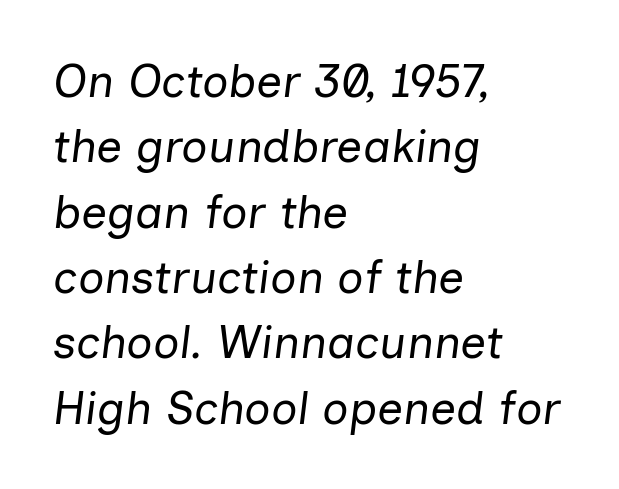
Q: Is the text bold? A: No.
Q: Is the text italic (slanted)? A: Yes, it leans right by about 7 degrees.
Q: Is the text underlined? A: No.
Q: How is the paragraph aligned? A: Left-aligned.
Q: Is the spacing between letters normal or unusually wide? A: Normal.
Q: Is the spacing between lines tight, normal or loose? A: Normal.
Q: Width (condensed, normal, or wide)? A: Normal.
Q: Stroke contrast? A: Low.
Q: x-height? A: Medium.
Q: Monospaced? A: No.
